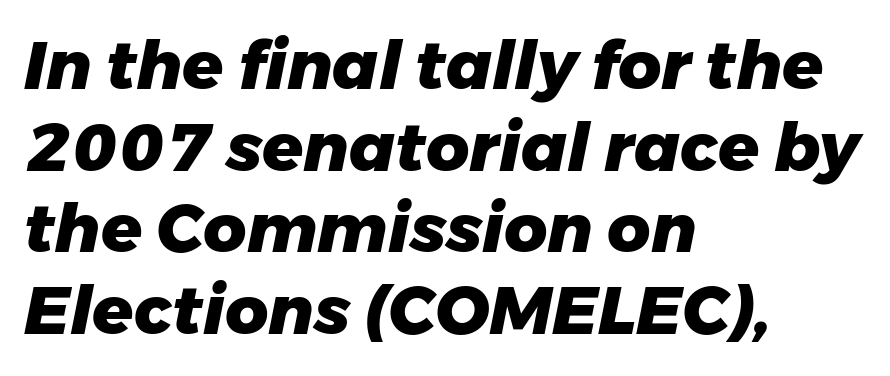
The image shows 67 px heavy type, italic (leaning right); set left-aligned, line spacing 1.22x, normal letter spacing, not underlined; low stroke contrast and a medium x-height.
